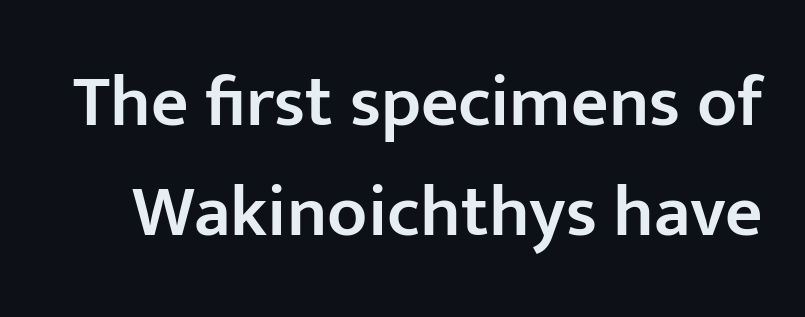
Unlike a traditional serif, this face leaves its strokes unadorned. These words are printed semibold, heavier than regular yet not bold. The glyphs are unaccompanied by any horizontal stroke below them. No italicization has been applied; the sample stays upright. A typesetter would call this leading conventional body-copy spacing. This sample uses plain, unmodified letter spacing.
